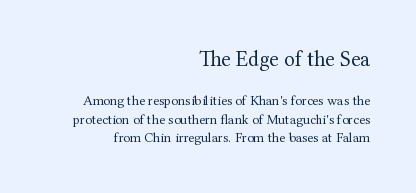
Leading: standard. The horizontal fit of the characters is conventional and even. Ink coverage per letter is moderate at most. The initial chunk of copy outweighs the following chunk in type size.
